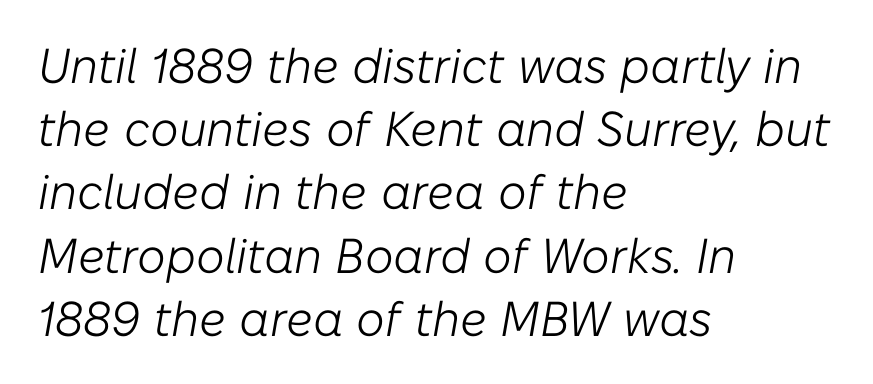
{"italic": "yes", "lean": "right", "slant_degrees": 10, "bold": "no", "weight": "light", "width": "normal", "stroke_contrast": "low", "x_height": "medium", "monospaced": "no", "underline": "no", "align": "left", "line_spacing": "normal", "line_spacing_ratio": 1.29, "letter_spacing": "normal", "letter_spacing_em": 0.0, "glyph_px": 49}
